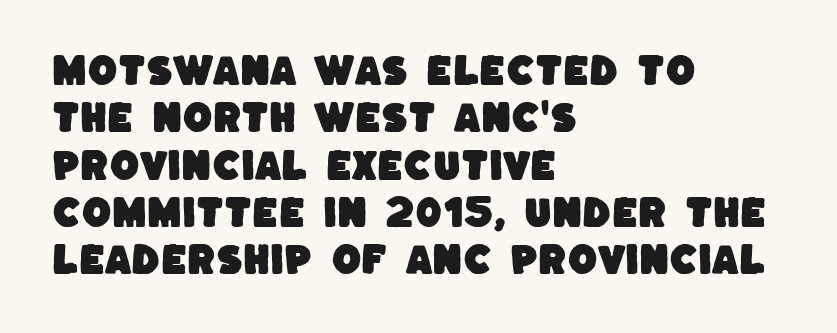
Q: Is the typeface a serif or a sans-serif typeface? A: Sans-serif.
Q: Is the text underlined? A: No.
Q: How is the paragraph aligned? A: Left-aligned.
Q: Is the spacing between letters normal or unusually wide? A: Normal.
Q: Is the spacing between lines tight, normal or loose? A: Normal.
Q: Width (condensed, normal, or wide)? A: Normal.
Q: Stroke contrast? A: Low.
Q: x-height? A: Large.
Q: Monospaced? A: No.
